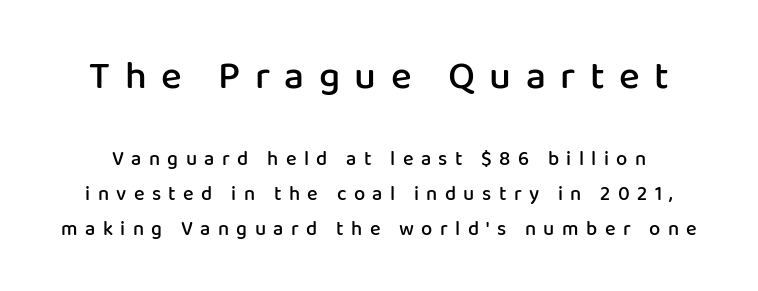
Q: Is the text bold? A: Semi-bold.
Q: Is the text italic (slanted)? A: No, it is upright.
Q: Is the typeface a serif or a sans-serif typeface? A: Sans-serif.
Q: Is the text underlined? A: No.
Q: Is the spacing between letters normal or unusually wide? A: Unusually wide.
Q: Which block of text is set in a larger size, the first (top) or the second (bottom)? A: The first (top) one.
Q: Width (condensed, normal, or wide)? A: Normal.
Q: Stroke contrast? A: Low.
Q: x-height? A: Medium.
Q: Monospaced? A: No.
